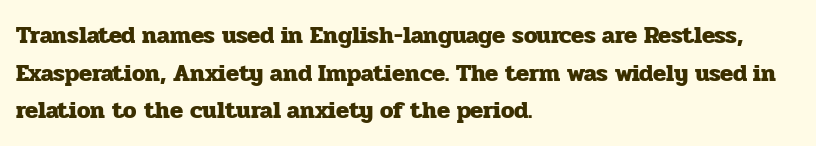
Q: Is the text bold? A: Yes.
Q: Is the text italic (slanted)? A: No, it is upright.
Q: Is the text underlined? A: No.
Q: How is the paragraph aligned? A: Left-aligned.
Q: Is the spacing between letters normal or unusually wide? A: Normal.
Q: Is the spacing between lines tight, normal or loose? A: Normal.
